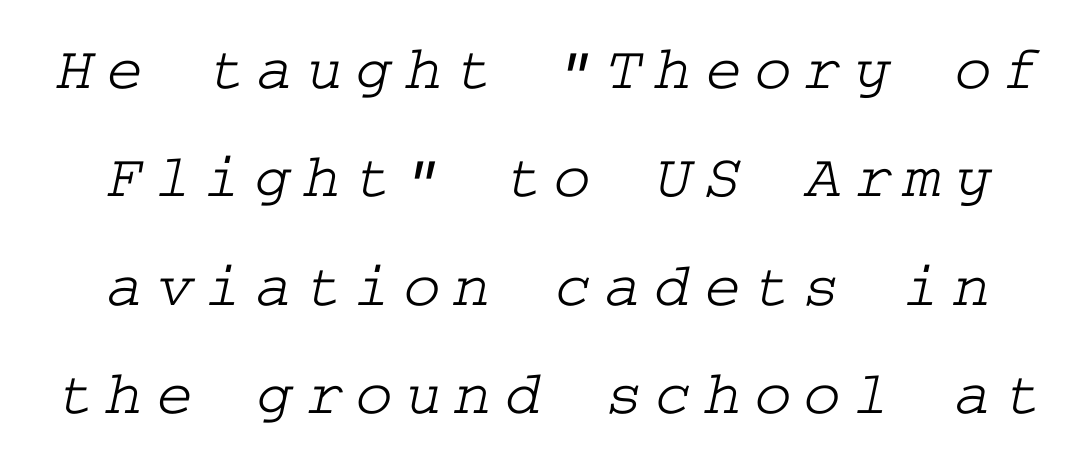
The image shows 63 px wide serif type; set line spacing 1.72x, unusually wide letter spacing (+0.2 em), not underlined; low stroke contrast and a medium x-height.
